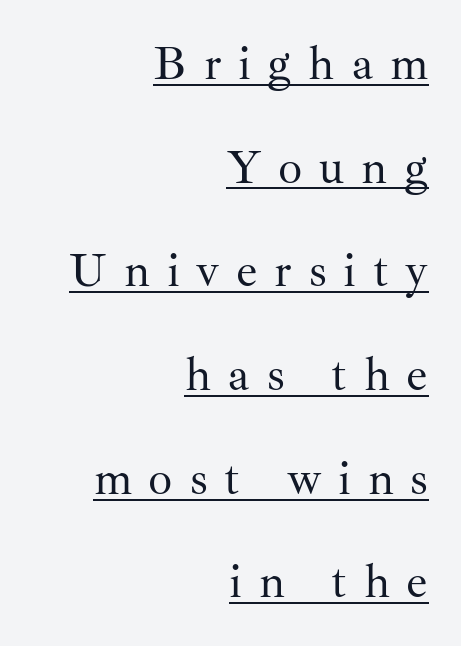
The image shows 48 px regular-weight serif type, upright; set right-aligned, loose line spacing (2.16x), unusually wide letter spacing (+0.35 em), underlined; medium stroke contrast and a small x-height.
